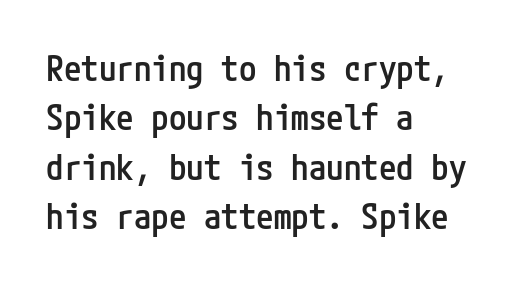
Q: Is the text bold? A: Semi-bold.
Q: Is the text italic (slanted)? A: No, it is upright.
Q: Is the typeface a serif or a sans-serif typeface? A: Sans-serif.
Q: Is the text underlined? A: No.
Q: How is the paragraph aligned? A: Left-aligned.
Q: Is the spacing between letters normal or unusually wide? A: Normal.
Q: Is the spacing between lines tight, normal or loose? A: Normal.
Q: Width (condensed, normal, or wide)? A: Condensed.
Q: Stroke contrast? A: Low.
Q: x-height? A: Medium.
